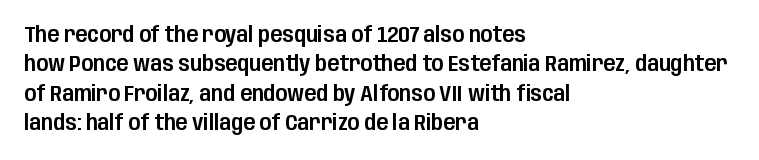
Q: Is the text italic (slanted)? A: No, it is upright.
Q: Is the text underlined? A: No.
Q: How is the paragraph aligned? A: Left-aligned.
Q: Is the spacing between letters normal or unusually wide? A: Normal.
Q: Is the spacing between lines tight, normal or loose? A: Normal.
